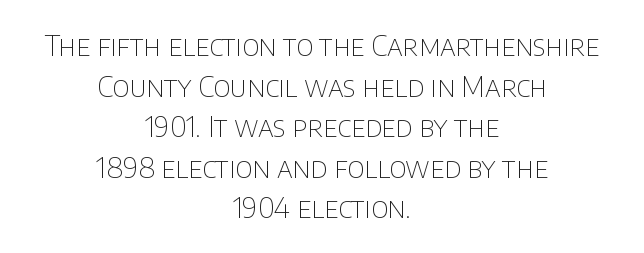
Q: Is the text bold? A: No.
Q: Is the text italic (slanted)? A: No, it is upright.
Q: Is the typeface a serif or a sans-serif typeface? A: Sans-serif.
Q: Is the text underlined? A: No.
Q: How is the paragraph aligned? A: Centered.
Q: Is the spacing between letters normal or unusually wide? A: Normal.
Q: Is the spacing between lines tight, normal or loose? A: Normal.
Q: Width (condensed, normal, or wide)? A: Normal.
Q: Stroke contrast? A: Low.
Q: x-height? A: Large.
Q: Monospaced? A: No.
